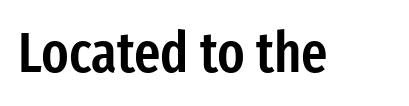
Check under the words: just untouched page. Varying glyph widths throughout — classic text-font behaviour. It's the straight-up-and-down kind of type. The type is set solid horizontally, with unmodified tracking. The letters carry no serifs — their stems end cleanly without finishing strokes. The rendering uses a semibold face; strokes are thickened but not to full bold.
